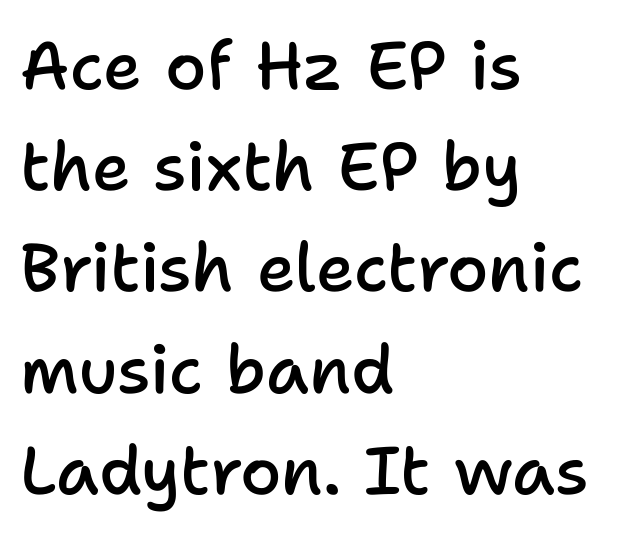
The image shows 67 px semibold sans-serif type, upright; set left-aligned, normal line spacing (1.51x), normal letter spacing, not underlined; low stroke contrast and a medium x-height.
